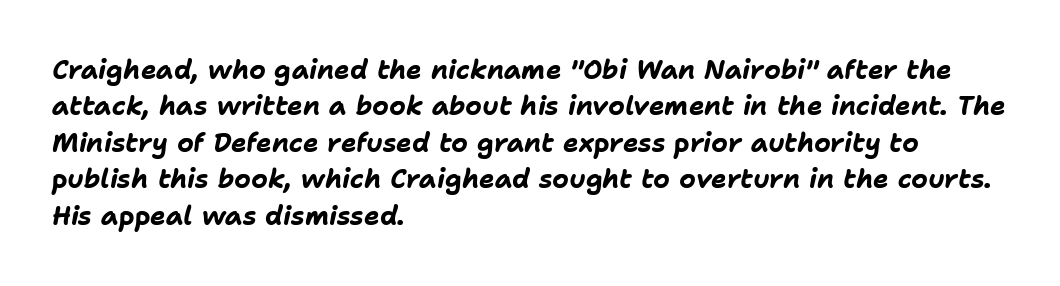
The image shows 26 px bold type, italic (leaning right); set left-aligned, normal line spacing (1.4x), normal letter spacing, not underlined.
